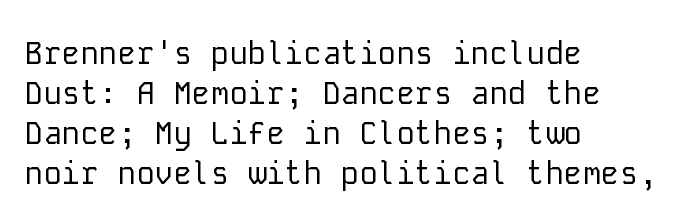
The image shows 31 px regular-weight sans-serif type, upright, monospaced; set left-aligned, normal line spacing (1.29x), normal letter spacing, not underlined; low stroke contrast and a medium x-height.
